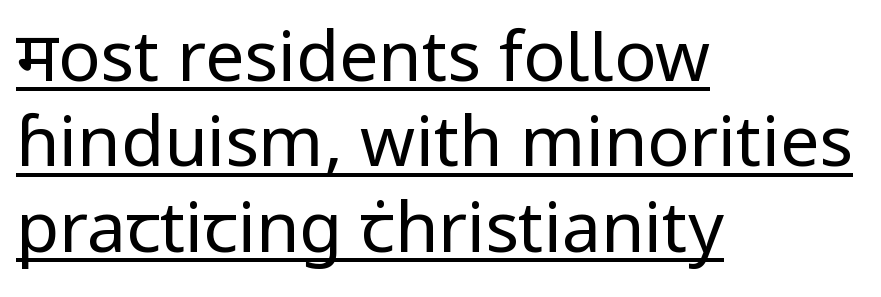
{"serif": "no", "italic": "no", "bold": "no", "weight": "regular", "width": "normal", "stroke_contrast": "low", "x_height": "medium", "monospaced": "no", "underline": "yes", "align": "left", "line_spacing_ratio": 1.22, "letter_spacing": "normal", "letter_spacing_em": 0.0, "glyph_px": 70}
